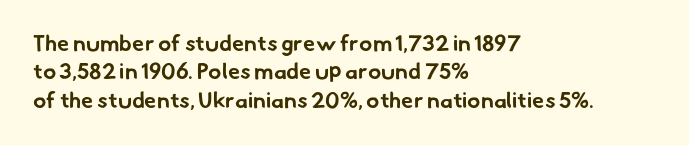
{"bold": "yes", "underline": "no", "align": "left", "line_spacing": "normal", "line_spacing_ratio": 1.29, "letter_spacing": "normal", "letter_spacing_em": 0.0, "glyph_px": 22}
